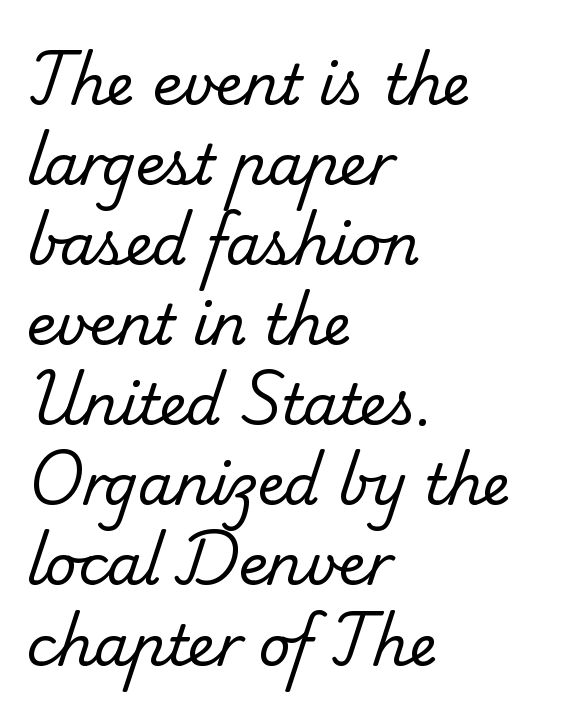
Q: Is the text bold? A: No.
Q: Is the typeface a serif or a sans-serif typeface? A: Serif.
Q: Is the text underlined? A: No.
Q: How is the paragraph aligned? A: Left-aligned.
Q: Is the spacing between letters normal or unusually wide? A: Normal.
Q: Is the spacing between lines tight, normal or loose? A: Normal.
Q: Width (condensed, normal, or wide)? A: Normal.
Q: Stroke contrast? A: Low.
Q: x-height? A: Small.
Q: Monospaced? A: No.
